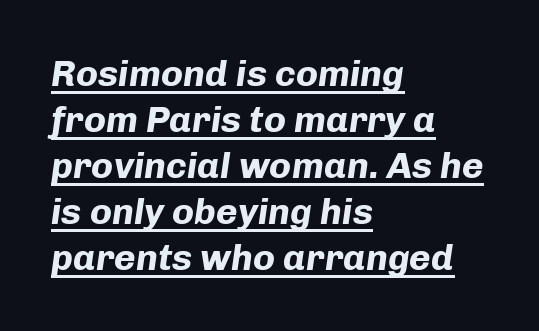
The image shows 37 px bold type, italic (leaning right); set left-aligned, line spacing 1.24x, normal letter spacing, underlined; low stroke contrast and a medium x-height.
